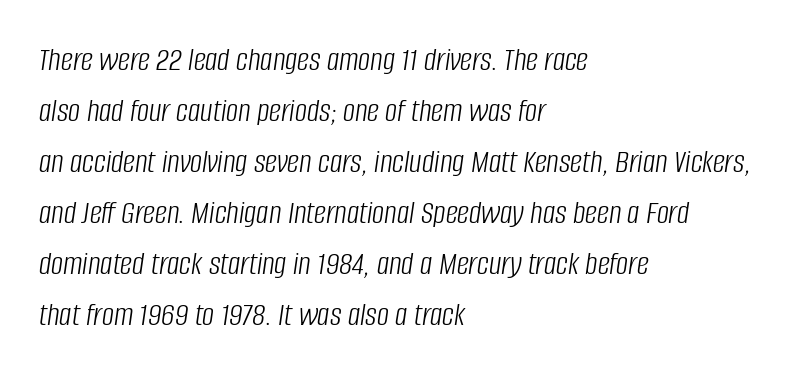
Q: Is the text bold? A: No.
Q: Is the text italic (slanted)? A: Yes, it leans right by about 8 degrees.
Q: Is the text underlined? A: No.
Q: How is the paragraph aligned? A: Left-aligned.
Q: Is the spacing between letters normal or unusually wide? A: Normal.
Q: Is the spacing between lines tight, normal or loose? A: Normal.
Q: Width (condensed, normal, or wide)? A: Condensed.
Q: Stroke contrast? A: Low.
Q: x-height? A: Large.
Q: Monospaced? A: No.
